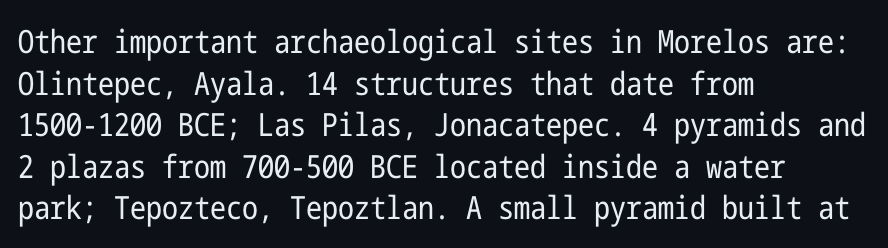
The image shows 32 px regular-weight, condensed sans-serif type, upright; set left-aligned, normal line spacing (1.3x), normal letter spacing, not underlined; low stroke contrast and a medium x-height.
